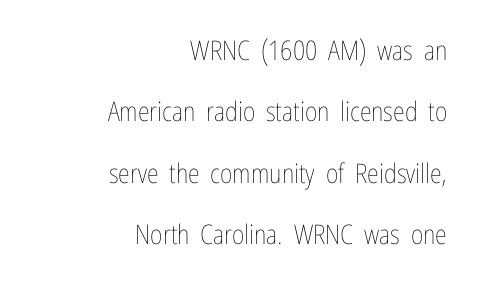
When letters stand straight like this, we call the style roman or upright. Compared with a flush-left layout, this one pins lines to the opposite, right side. Students, observe: this is what heavily led, spacious text looks like. The letterforms sit at book weight or below.
